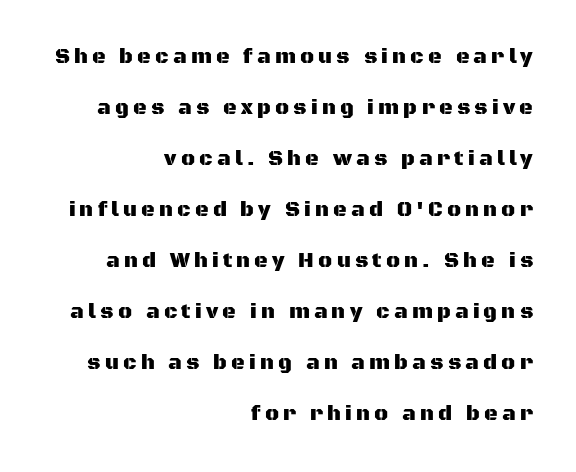
The image shows 21 px text type, upright; set right-aligned, loose line spacing (2.43x), unusually wide letter spacing (+0.2 em), not underlined.
